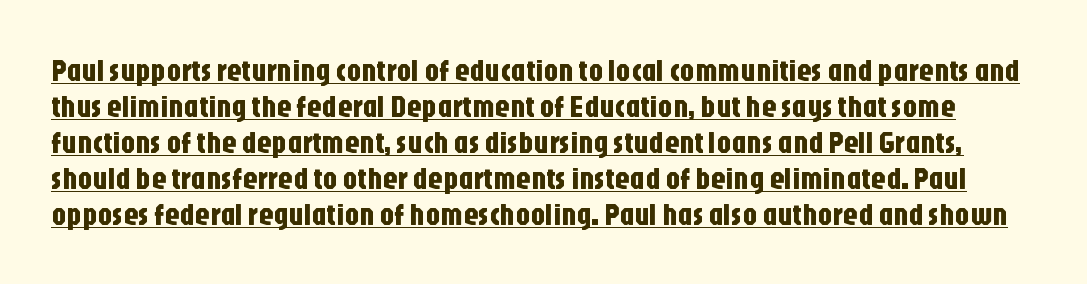
{"serif": "no", "italic": "no", "width": "condensed", "stroke_contrast": "low", "x_height": "large", "monospaced": "no", "underline": "yes", "line_spacing_ratio": 1.2, "letter_spacing": "normal", "letter_spacing_em": 0.0, "glyph_px": 30}
